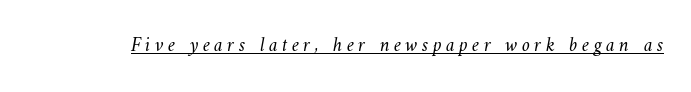
Q: Is the text bold? A: No.
Q: Is the text underlined? A: Yes.
Q: Is the spacing between letters normal or unusually wide? A: Unusually wide.
